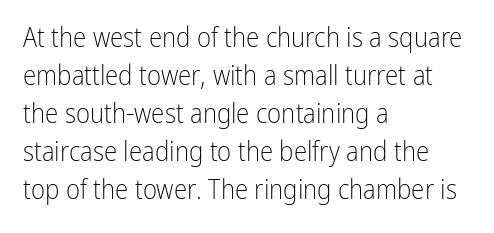
The designer left line spacing at the default. A classic flush-left, rag-right setting is used for this passage. The font sits on the lighter half of the weight spectrum, regular included. The letters stand straight up with perfectly vertical stems. No word sits above an underline.
